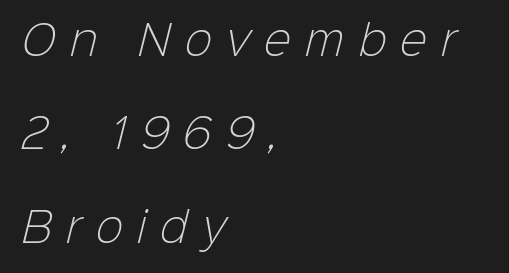
{"serif": "no", "bold": "no", "weight": "light", "width": "normal", "stroke_contrast": "low", "x_height": "medium", "monospaced": "no", "underline": "no", "align": "left", "line_spacing": "loose", "line_spacing_ratio": 2.28, "letter_spacing": "wide", "letter_spacing_em": 0.35, "glyph_px": 41}
